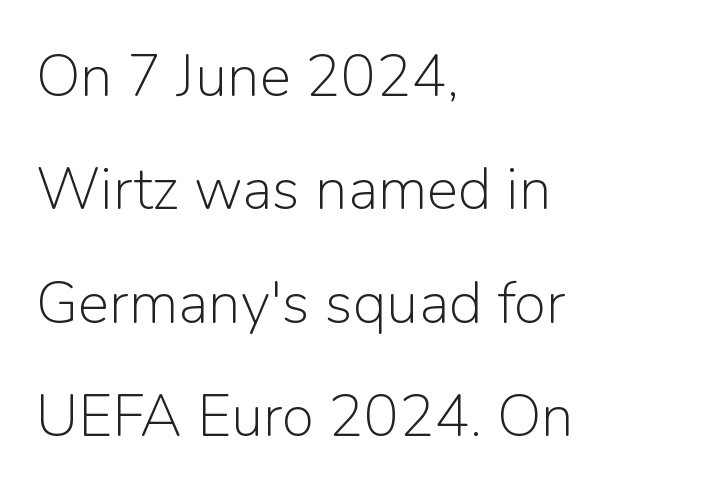
The image shows 59 px light sans-serif type, upright; set left-aligned, loose line spacing (1.92x), normal letter spacing, not underlined; low stroke contrast and a medium x-height.
